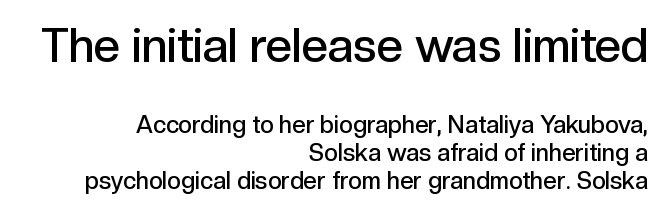
Q: Is the text bold? A: Semi-bold.
Q: Is the text italic (slanted)? A: No, it is upright.
Q: Is the typeface a serif or a sans-serif typeface? A: Sans-serif.
Q: Is the text underlined? A: No.
Q: How is the paragraph aligned? A: Right-aligned.
Q: Is the spacing between letters normal or unusually wide? A: Normal.
Q: Which block of text is set in a larger size, the first (top) or the second (bottom)? A: The first (top) one.
Q: Width (condensed, normal, or wide)? A: Normal.
Q: x-height? A: Medium.
Q: Monospaced? A: No.
